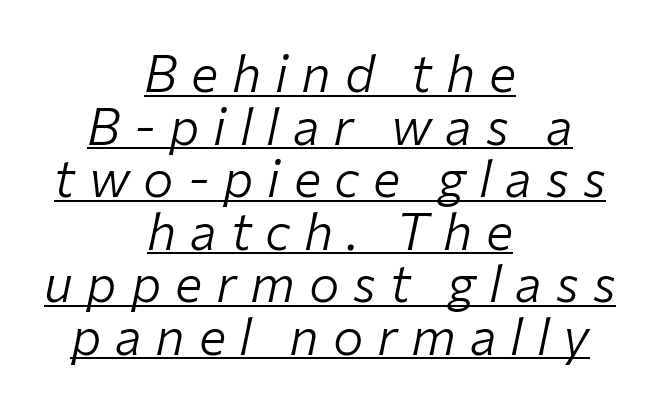
Q: Is the text bold? A: No.
Q: Is the text italic (slanted)? A: Yes, it leans right by about 12 degrees.
Q: Is the text underlined? A: Yes.
Q: How is the paragraph aligned? A: Centered.
Q: Is the spacing between letters normal or unusually wide? A: Unusually wide.
Q: Is the spacing between lines tight, normal or loose? A: Tight.
Q: Width (condensed, normal, or wide)? A: Normal.
Q: Stroke contrast? A: Low.
Q: x-height? A: Medium.
Q: Monospaced? A: No.
